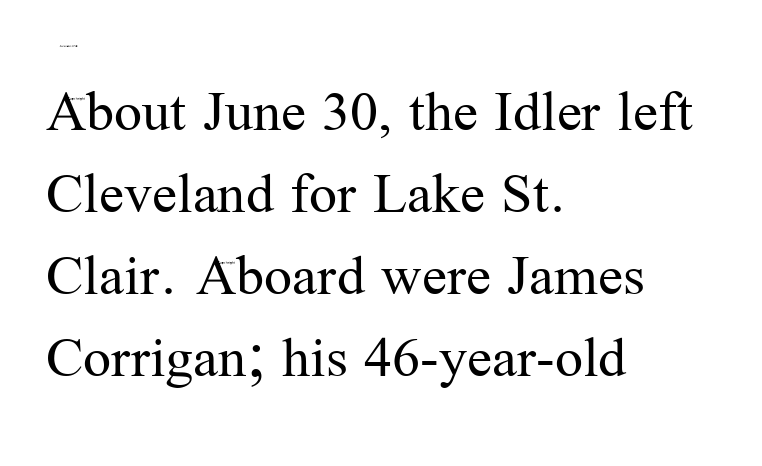
Q: Is the text bold? A: No.
Q: Is the text italic (slanted)? A: No, it is upright.
Q: Is the typeface a serif or a sans-serif typeface? A: Serif.
Q: Is the text underlined? A: No.
Q: How is the paragraph aligned? A: Left-aligned.
Q: Is the spacing between letters normal or unusually wide? A: Normal.
Q: Is the spacing between lines tight, normal or loose? A: Normal.
Q: Width (condensed, normal, or wide)? A: Normal.
Q: Stroke contrast? A: Medium.
Q: x-height? A: Medium.
Q: Monospaced? A: No.
